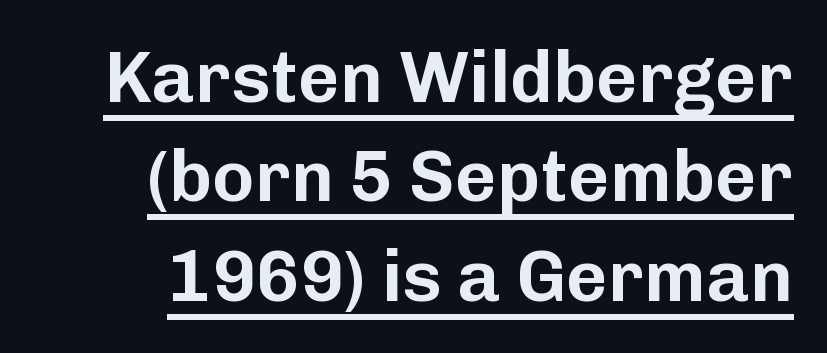
Line spacing here is normal. The letters advance in unequal steps, a hallmark of proportional type. The rendering shows plain stroke endings on the letterforms — a sans-serif design. The type is set solid horizontally, with unmodified tracking. Underlining? Definitely there. Notice how the stems are strictly vertical — no italics here.
